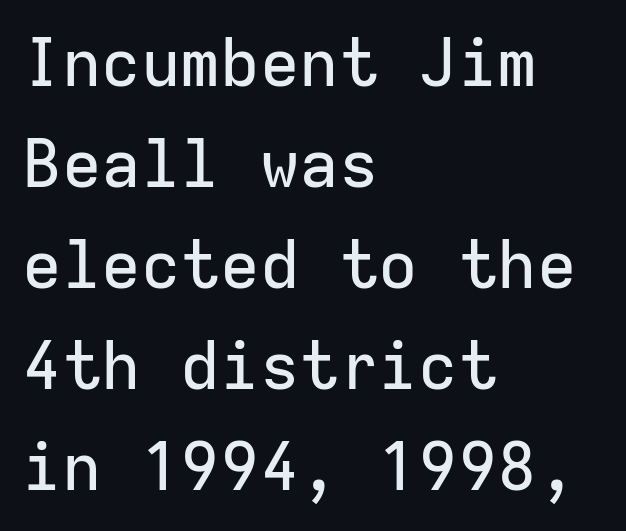
{"serif": "no", "italic": "no", "width": "normal", "stroke_contrast": "low", "x_height": "medium", "monospaced": "yes", "underline": "no", "align": "left", "line_spacing": "normal", "line_spacing_ratio": 1.53, "letter_spacing": "normal", "letter_spacing_em": 0.0, "glyph_px": 66}
